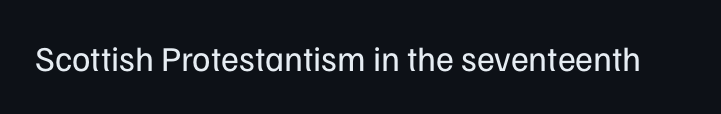
The image shows 35 px regular-weight sans-serif type, upright; set normal letter spacing, not underlined; low stroke contrast and a medium x-height.
